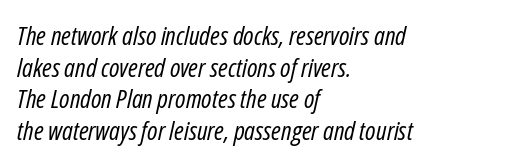
The image shows 26 px text type, italic (leaning right); set left-aligned, line spacing 1.22x, normal letter spacing, not underlined.
